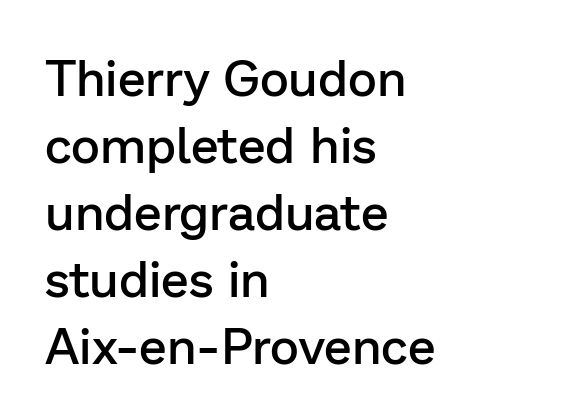
{"serif": "no", "italic": "no", "bold": "semi", "weight": "semibold", "width": "normal", "stroke_contrast": "low", "x_height": "medium", "monospaced": "no", "underline": "no", "align": "left", "line_spacing": "normal", "line_spacing_ratio": 1.34, "letter_spacing": "normal", "letter_spacing_em": 0.0, "glyph_px": 50}
